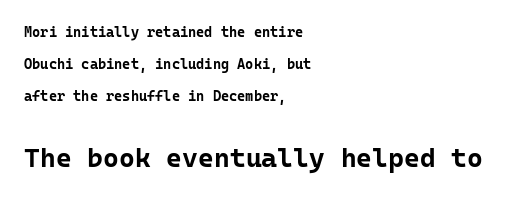
The image shows 27 px bold type, upright; set left-aligned, loose line spacing (2.27x), normal letter spacing, not underlined; the second (bottom) block is 1.93x larger.
